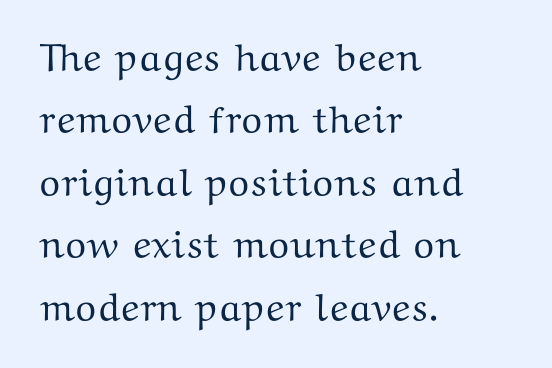
Designer's note — italics off, roman on. Each letter keeps its own natural width here, so spacing adapts to shape. Vertically, the passage feels balanced, rows spaced as you'd expect. A clean baseline with only descenders dipping below it.
